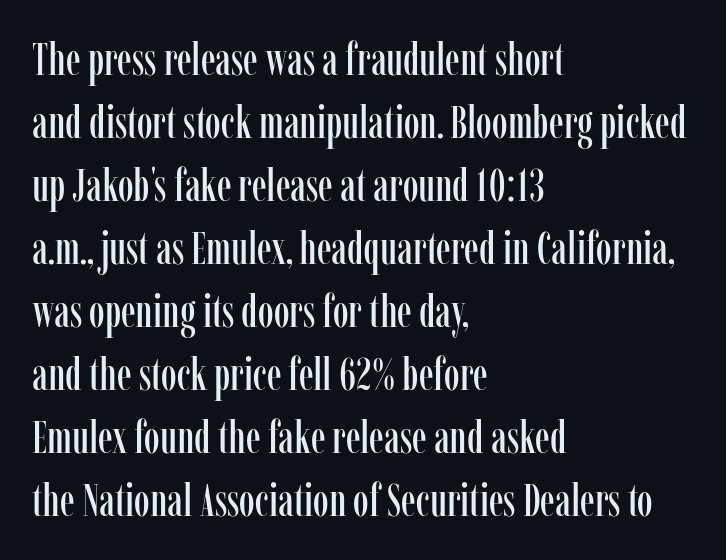
The face used here is proportionally spaced, like ordinary book or web type. A typesetter would label this face a serif. Alignment: flush left. Anything drawn beneath the words? Only blank space. Tall strokes in this sample are plumb rather than angled. The passage shown has conventional tracking throughout.
